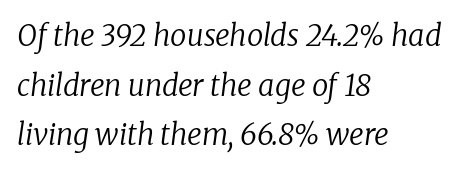
{"serif": "yes", "italic": "yes", "lean": "right", "slant_degrees": 8, "bold": "no", "weight": "regular", "width": "normal", "stroke_contrast": "low", "x_height": "medium", "monospaced": "no", "underline": "no", "align": "left", "line_spacing_ratio": 1.71, "letter_spacing": "normal", "letter_spacing_em": 0.0, "glyph_px": 29}
